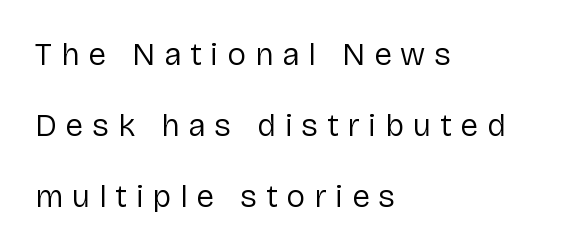
Weight: in the light-to-regular range. Font category for this specimen: sans-serif. What's the leading like? Stretched, with rows far apart. The passage shown is typed in a proportional face where columns would drift.
